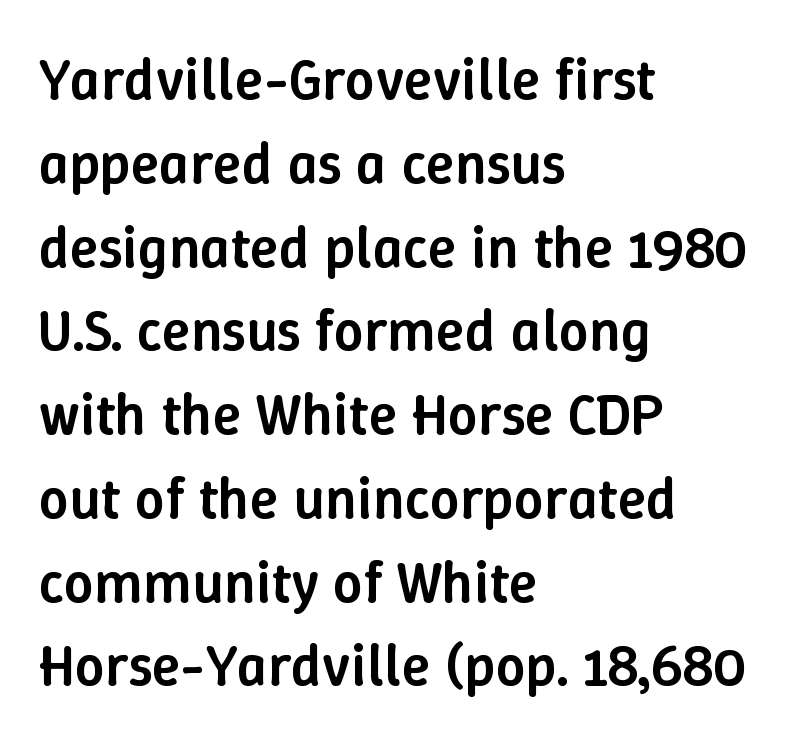
Q: Is the text bold? A: Semi-bold.
Q: Is the text italic (slanted)? A: No, it is upright.
Q: Is the text underlined? A: No.
Q: How is the paragraph aligned? A: Left-aligned.
Q: Is the spacing between letters normal or unusually wide? A: Normal.
Q: Is the spacing between lines tight, normal or loose? A: Normal.
Q: Width (condensed, normal, or wide)? A: Normal.
Q: Stroke contrast? A: Low.
Q: x-height? A: Medium.
Q: Monospaced? A: No.
